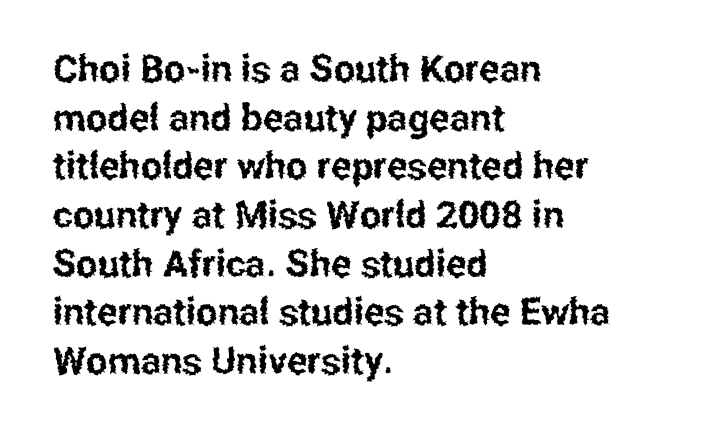
{"serif": "no", "italic": "no", "width": "condensed", "stroke_contrast": "low", "x_height": "medium", "monospaced": "no", "underline": "no", "align": "left", "line_spacing": "normal", "line_spacing_ratio": 1.28, "letter_spacing": "normal", "letter_spacing_em": 0.0, "glyph_px": 38}
